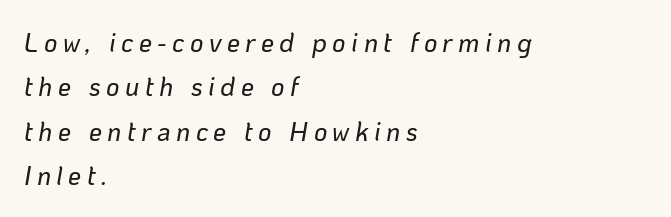
{"italic": "yes", "lean": "right", "slant_degrees": 10, "underline": "no", "align": "left", "line_spacing_ratio": 1.71, "letter_spacing": "wide", "letter_spacing_em": 0.21, "glyph_px": 26}
